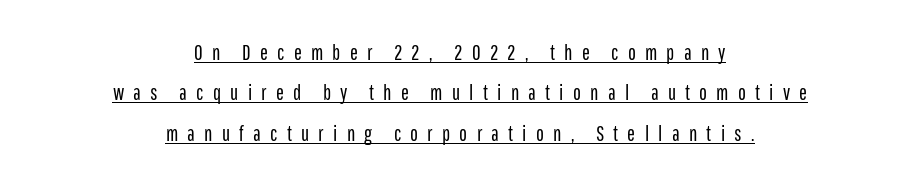
The image shows 21 px text type, upright; set centered, loose line spacing (1.92x), unusually wide letter spacing (+0.44 em), underlined.
